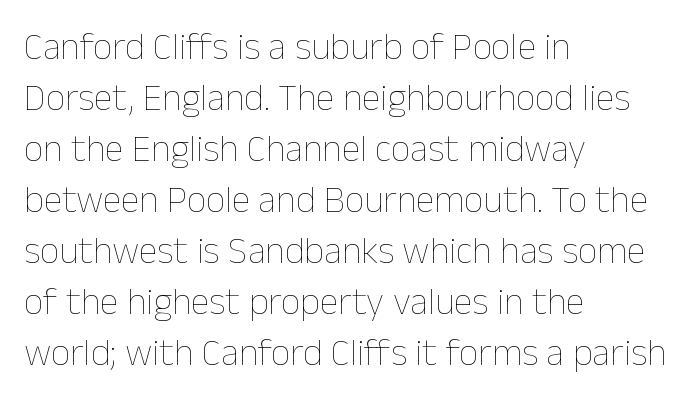
The image shows 38 px thin type, upright; set left-aligned, normal line spacing (1.34x), normal letter spacing, not underlined; low stroke contrast and a medium x-height.
